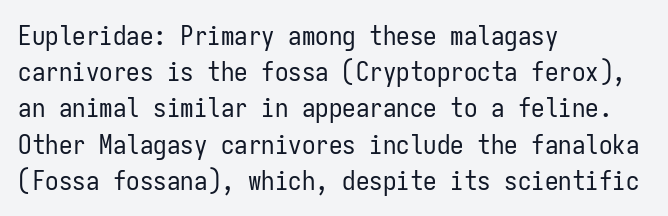
The image shows 27 px text type, upright; set left-aligned, normal line spacing (1.34x), normal letter spacing, not underlined.
